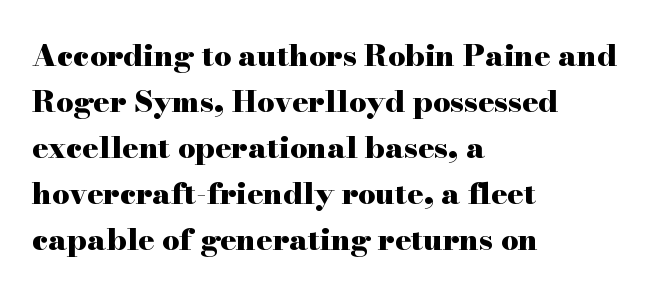
Q: Is the text bold? A: Yes.
Q: Is the text italic (slanted)? A: No, it is upright.
Q: Is the typeface a serif or a sans-serif typeface? A: Serif.
Q: Is the text underlined? A: No.
Q: How is the paragraph aligned? A: Left-aligned.
Q: Is the spacing between letters normal or unusually wide? A: Normal.
Q: Is the spacing between lines tight, normal or loose? A: Normal.
Q: Width (condensed, normal, or wide)? A: Wide.
Q: Stroke contrast? A: High.
Q: x-height? A: Small.
Q: Monospaced? A: No.
